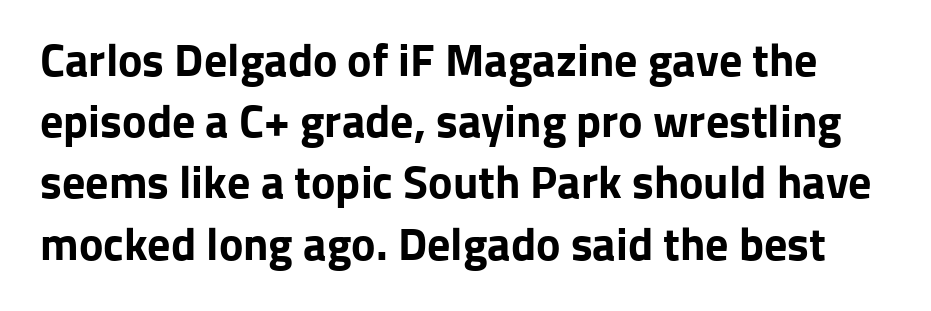
Q: Is the text bold? A: Yes.
Q: Is the text italic (slanted)? A: No, it is upright.
Q: Is the typeface a serif or a sans-serif typeface? A: Sans-serif.
Q: Is the text underlined? A: No.
Q: Is the spacing between letters normal or unusually wide? A: Normal.
Q: Is the spacing between lines tight, normal or loose? A: Normal.
Q: Width (condensed, normal, or wide)? A: Normal.
Q: Stroke contrast? A: Low.
Q: x-height? A: Medium.
Q: Monospaced? A: No.
